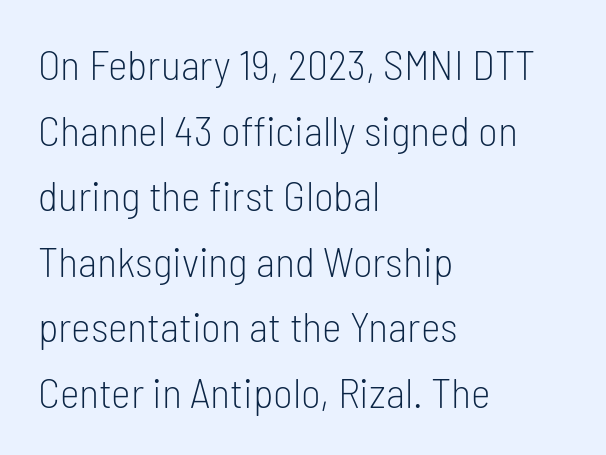
{"serif": "no", "italic": "no", "bold": "no", "weight": "light", "width": "condensed", "stroke_contrast": "low", "x_height": "medium", "monospaced": "no", "underline": "no", "align": "left", "line_spacing": "normal", "line_spacing_ratio": 1.56, "letter_spacing": "normal", "letter_spacing_em": 0.0, "glyph_px": 42}
